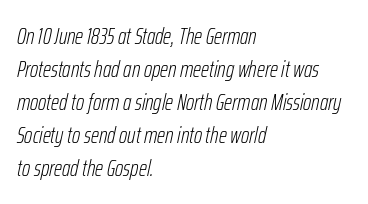
The image shows 23 px text type, italic (leaning right); set left-aligned, normal line spacing (1.43x), normal letter spacing, not underlined.
